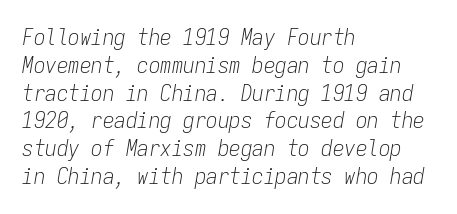
Only glyphs here, with clear space below each row. Line beginnings align vertically; line endings do not. Stroke mass is kept to a normal reading level or below. Characters follow at the spacing the type designer built in. The letters are slanted; this is an italic face.
